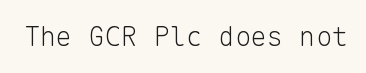
Q: Is the text bold? A: No.
Q: Is the text italic (slanted)? A: No, it is upright.
Q: Is the text underlined? A: No.
Q: Is the spacing between letters normal or unusually wide? A: Normal.
